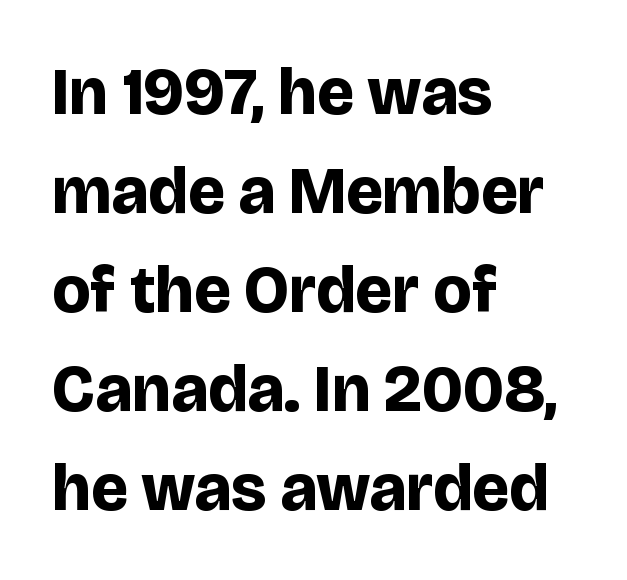
Where is the straight margin? On the left. Clear beneath every line of the passage. No extra tracking has been applied to these lines. Italic? Not at all — the glyphs are vertical. Emphasis by weight is at full strength: bold. This is sans-serif lettering, the kind often seen on screens and signage.
